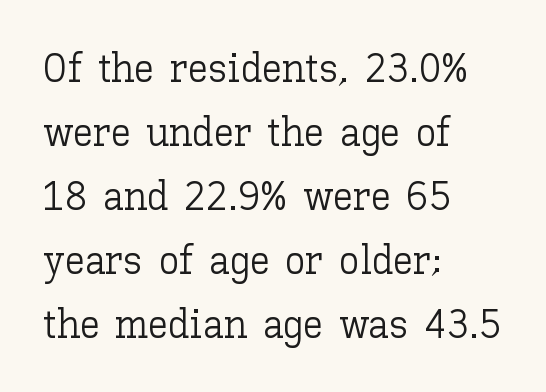
The image shows 41 px light type, upright; set left-aligned, normal line spacing (1.56x), normal letter spacing, not underlined; low stroke contrast and a medium x-height.
